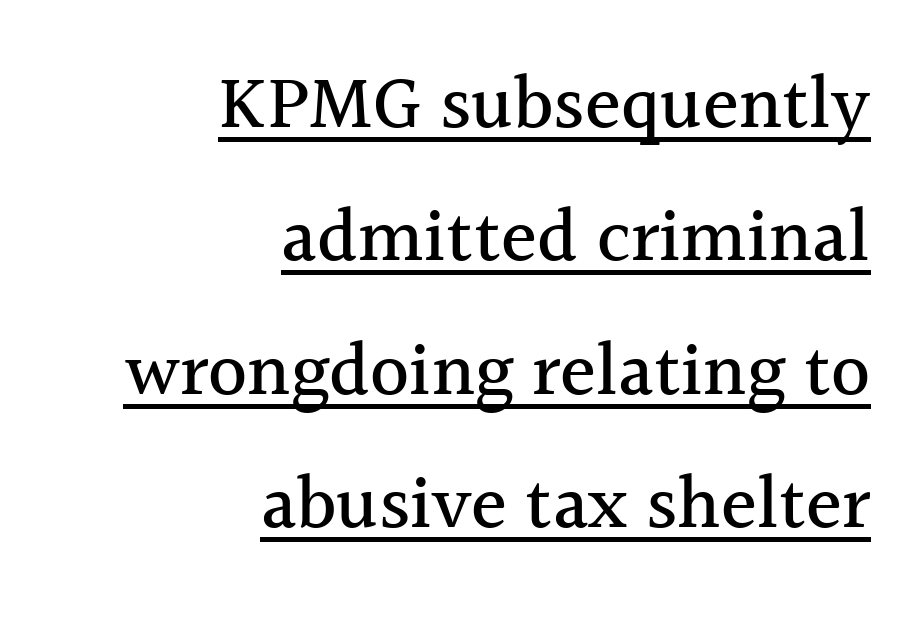
{"serif": "yes", "italic": "no", "width": "normal", "x_height": "medium", "monospaced": "no", "underline": "yes", "align": "right", "line_spacing_ratio": 1.78, "letter_spacing": "normal", "letter_spacing_em": 0.0, "glyph_px": 75}
